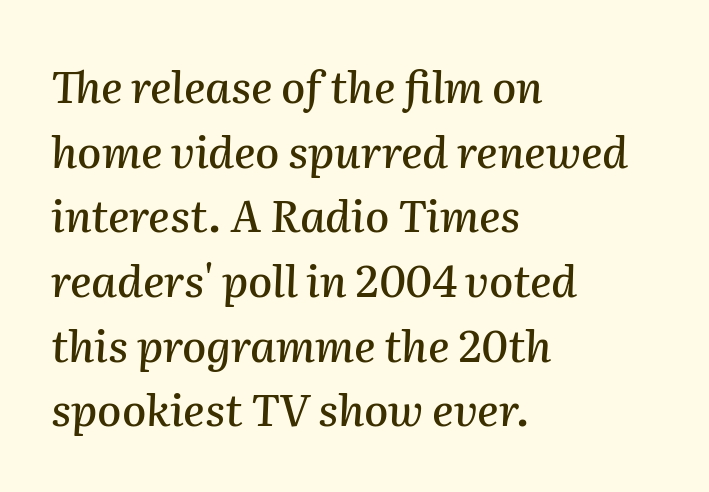
{"italic": "yes", "lean": "right", "slant_degrees": 2, "width": "normal", "stroke_contrast": "medium", "x_height": "medium", "monospaced": "no", "underline": "no", "align": "left", "line_spacing": "normal", "line_spacing_ratio": 1.47, "letter_spacing": "normal", "letter_spacing_em": 0.0, "glyph_px": 44}
